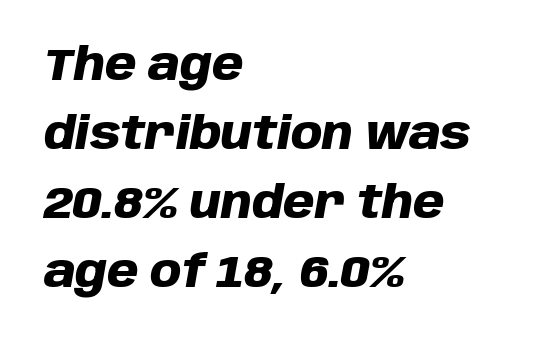
Normally led — the rows are evenly, conventionally spaced. Only glyphs here, with clear space below each row. If you drew a line through each stem, it would be angled. No extra tracking has been applied to these lines.
